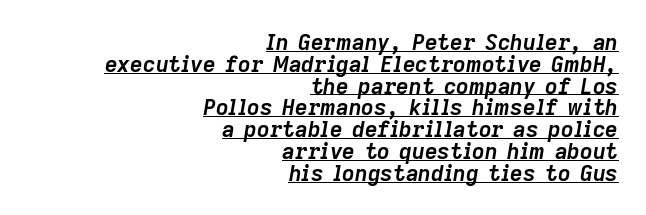
{"italic": "yes", "lean": "right", "slant_degrees": 9, "bold": "yes", "underline": "yes", "align": "right", "line_spacing": "tight", "line_spacing_ratio": 0.99, "letter_spacing": "normal", "letter_spacing_em": 0.0, "glyph_px": 22}
